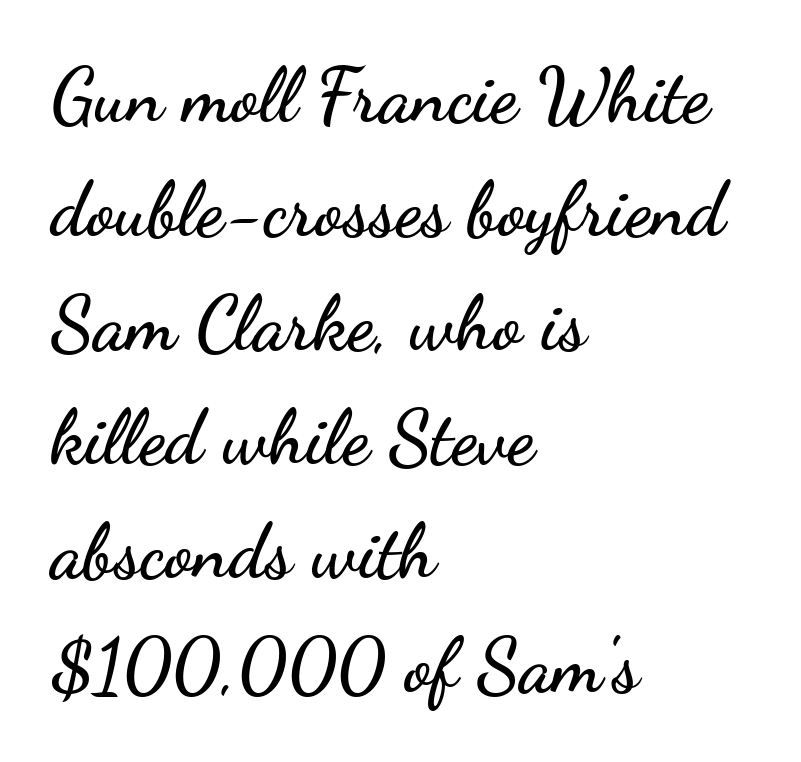
Q: Is the text italic (slanted)? A: Yes.
Q: Is the typeface a serif or a sans-serif typeface? A: Sans-serif.
Q: Is the text underlined? A: No.
Q: How is the paragraph aligned? A: Left-aligned.
Q: Is the spacing between letters normal or unusually wide? A: Normal.
Q: Is the spacing between lines tight, normal or loose? A: Normal.
Q: Width (condensed, normal, or wide)? A: Wide.
Q: Stroke contrast? A: Low.
Q: x-height? A: Small.
Q: Monospaced? A: No.
